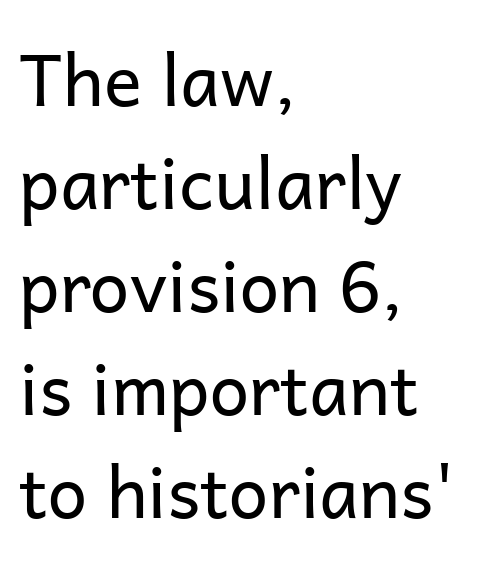
Q: Is the text bold? A: No.
Q: Is the text italic (slanted)? A: No, it is upright.
Q: Is the typeface a serif or a sans-serif typeface? A: Sans-serif.
Q: Is the text underlined? A: No.
Q: How is the paragraph aligned? A: Left-aligned.
Q: Is the spacing between letters normal or unusually wide? A: Normal.
Q: Is the spacing between lines tight, normal or loose? A: Normal.
Q: Width (condensed, normal, or wide)? A: Normal.
Q: Stroke contrast? A: Low.
Q: x-height? A: Medium.
Q: Monospaced? A: No.
